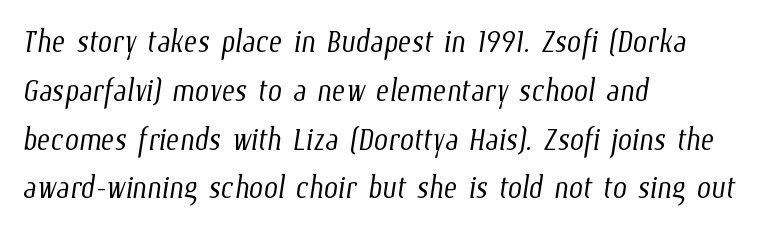
The letterforms sit at book weight or below. All the whitespace from short lines collects on the right. Each letter keeps its own natural width here, so spacing adapts to shape. The baseline area is clear. Honestly, the letter spacing is just normal — you wouldn't notice it.
